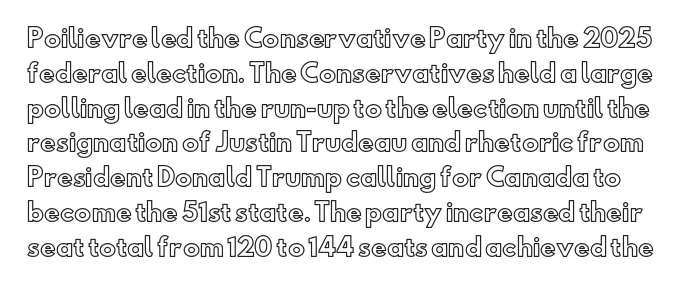
The image shows 24 px text type, upright; set normal line spacing (1.45x), normal letter spacing, not underlined.
